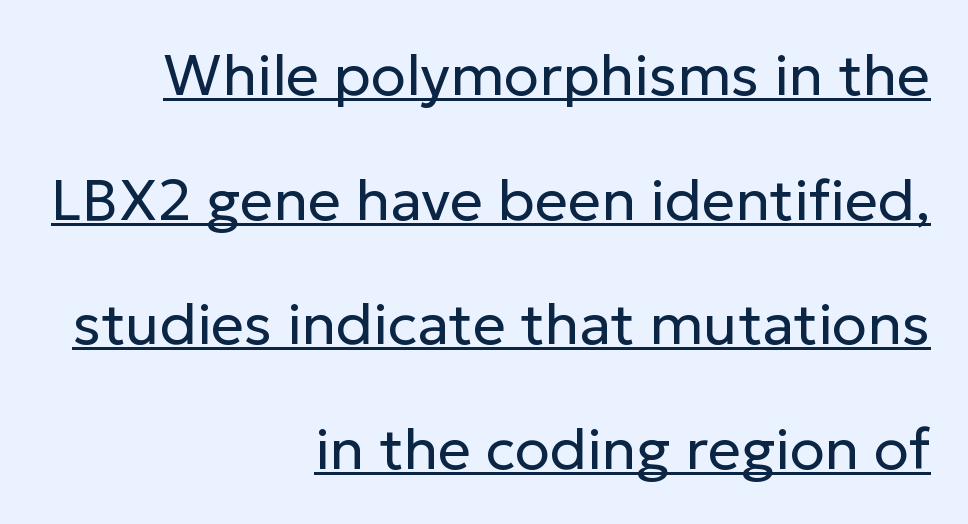
Q: Is the text bold? A: No.
Q: Is the text italic (slanted)? A: No, it is upright.
Q: Is the typeface a serif or a sans-serif typeface? A: Sans-serif.
Q: Is the text underlined? A: Yes.
Q: How is the paragraph aligned? A: Right-aligned.
Q: Is the spacing between letters normal or unusually wide? A: Normal.
Q: Is the spacing between lines tight, normal or loose? A: Loose.
Q: Width (condensed, normal, or wide)? A: Normal.
Q: Stroke contrast? A: Low.
Q: x-height? A: Medium.
Q: Monospaced? A: No.
